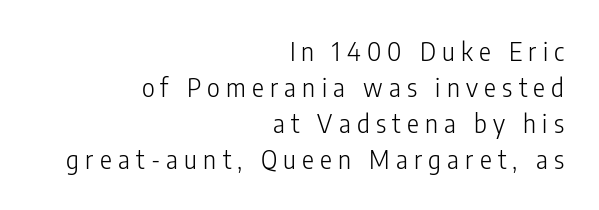
The image shows 25 px text type, upright; set right-aligned, normal line spacing (1.44x), unusually wide letter spacing (+0.25 em), not underlined.
